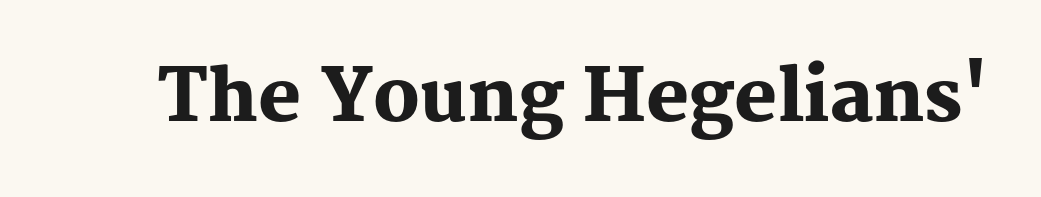
Each glyph is drawn with heavy, bold strokes. The rendering uses natural spacing where letterforms have individual widths. The area under the type is left untouched. The horizontal fit of the characters is conventional and even.
